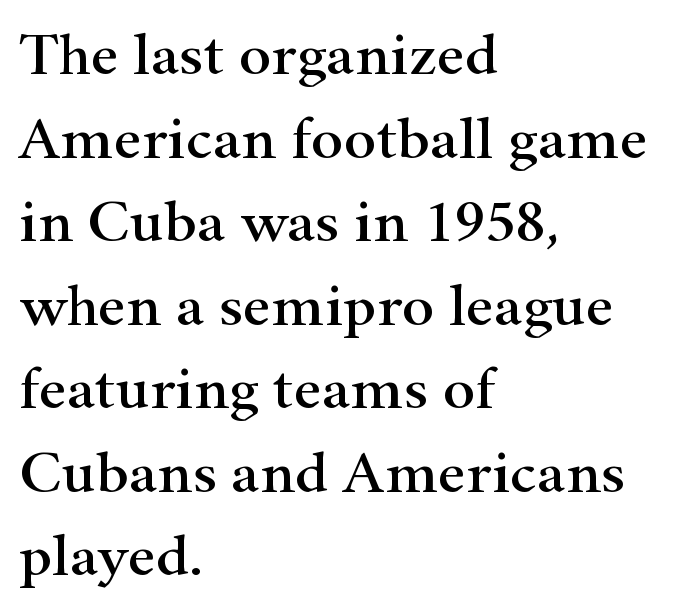
Q: Is the text italic (slanted)? A: No, it is upright.
Q: Is the typeface a serif or a sans-serif typeface? A: Serif.
Q: Is the text underlined? A: No.
Q: How is the paragraph aligned? A: Left-aligned.
Q: Is the spacing between letters normal or unusually wide? A: Normal.
Q: Is the spacing between lines tight, normal or loose? A: Normal.
Q: Width (condensed, normal, or wide)? A: Wide.
Q: Stroke contrast? A: High.
Q: x-height? A: Small.
Q: Monospaced? A: No.
